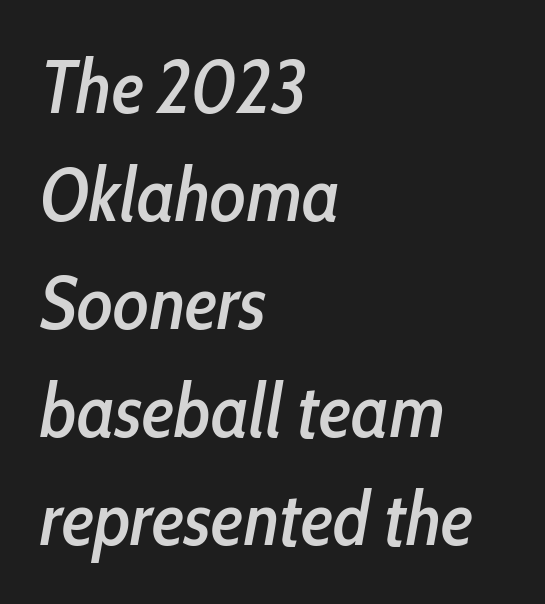
Q: Is the text italic (slanted)? A: Yes, it leans right by about 10 degrees.
Q: Is the text underlined? A: No.
Q: How is the paragraph aligned? A: Left-aligned.
Q: Is the spacing between letters normal or unusually wide? A: Normal.
Q: Is the spacing between lines tight, normal or loose? A: Normal.
Q: Width (condensed, normal, or wide)? A: Condensed.
Q: Stroke contrast? A: Low.
Q: x-height? A: Medium.
Q: Monospaced? A: No.
